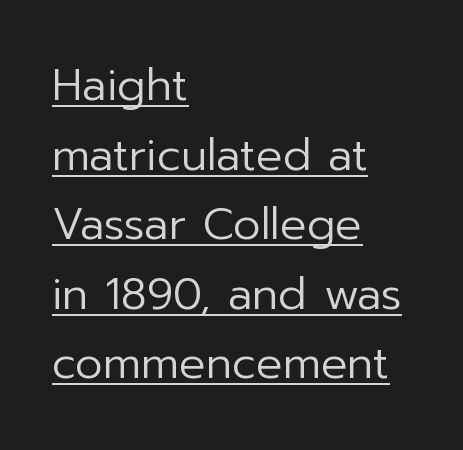
Q: Is the text bold? A: No.
Q: Is the text italic (slanted)? A: No, it is upright.
Q: Is the typeface a serif or a sans-serif typeface? A: Sans-serif.
Q: Is the text underlined? A: Yes.
Q: How is the paragraph aligned? A: Left-aligned.
Q: Is the spacing between letters normal or unusually wide? A: Normal.
Q: Is the spacing between lines tight, normal or loose? A: Normal.
Q: Width (condensed, normal, or wide)? A: Normal.
Q: Stroke contrast? A: Low.
Q: x-height? A: Medium.
Q: Monospaced? A: No.
